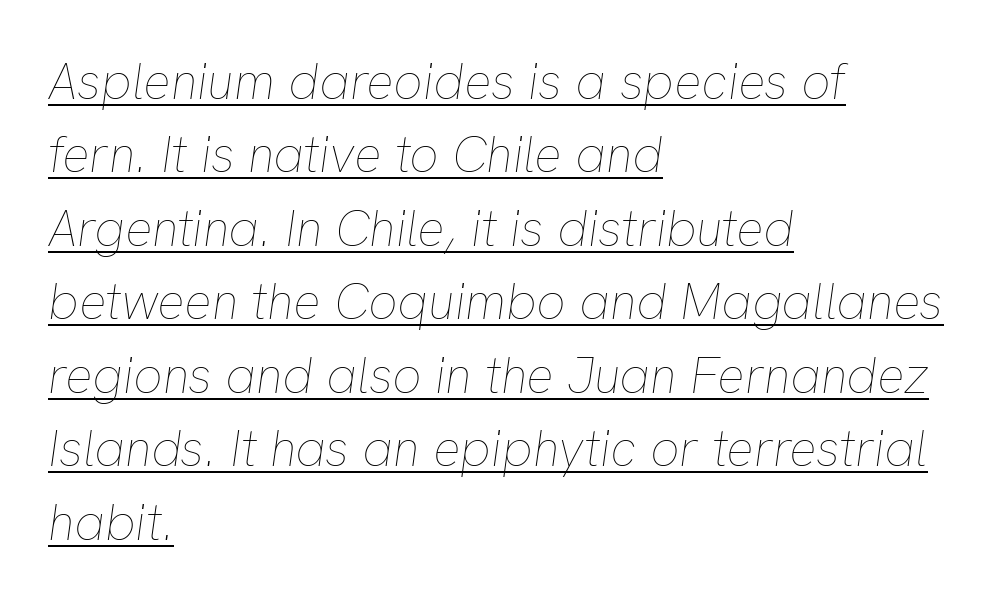
Q: Is the text bold? A: No.
Q: Is the text italic (slanted)? A: Yes, it leans right by about 8 degrees.
Q: Is the text underlined? A: Yes.
Q: How is the paragraph aligned? A: Left-aligned.
Q: Is the spacing between letters normal or unusually wide? A: Normal.
Q: Is the spacing between lines tight, normal or loose? A: Normal.
Q: Width (condensed, normal, or wide)? A: Normal.
Q: Stroke contrast? A: Low.
Q: x-height? A: Medium.
Q: Monospaced? A: No.
